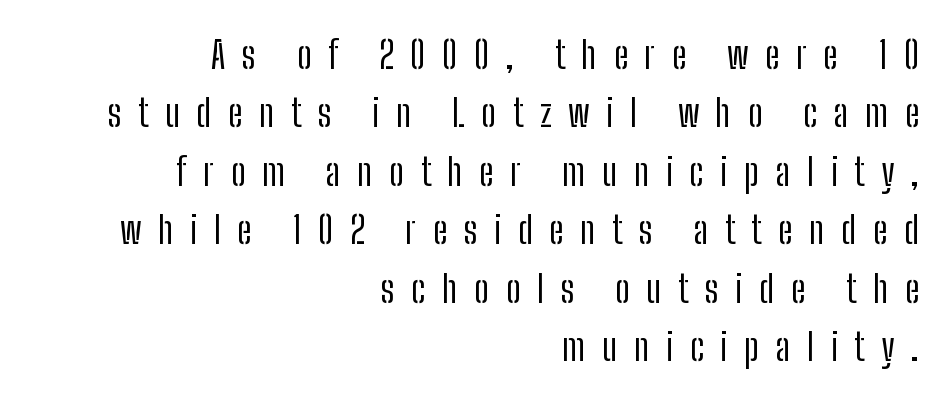
The horizontal fit of the characters is loose and conspicuously gappy. Every row of glyphs terminates at an identical x-position on the right. Posture: upright roman. Each letter keeps its own natural width here, so spacing adapts to shape. Is this a heavy cut? Hardly; it is regular or lighter. The face used here is a sans, in the tradition of grotesques and geometrics.
